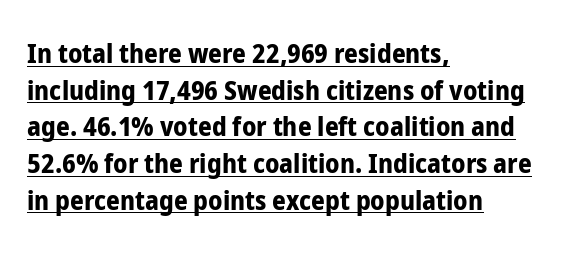
Q: Is the text bold? A: Yes.
Q: Is the text italic (slanted)? A: No, it is upright.
Q: Is the text underlined? A: Yes.
Q: How is the paragraph aligned? A: Left-aligned.
Q: Is the spacing between letters normal or unusually wide? A: Normal.
Q: Is the spacing between lines tight, normal or loose? A: Normal.
